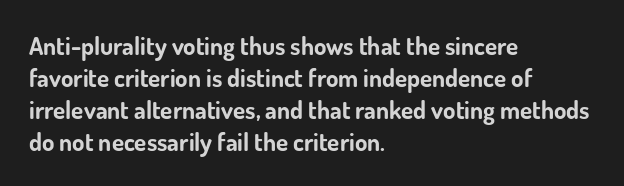
The image shows 25 px bold type, upright; set left-aligned, normal line spacing (1.28x), normal letter spacing, not underlined.
